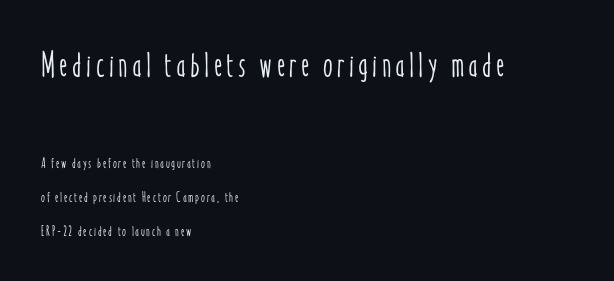
The image shows 35 px condensed type, upright; set left-aligned, loose line spacing (2.41x), not underlined; the first (top) block is 2.5x larger; low stroke contrast and a medium x-height.
